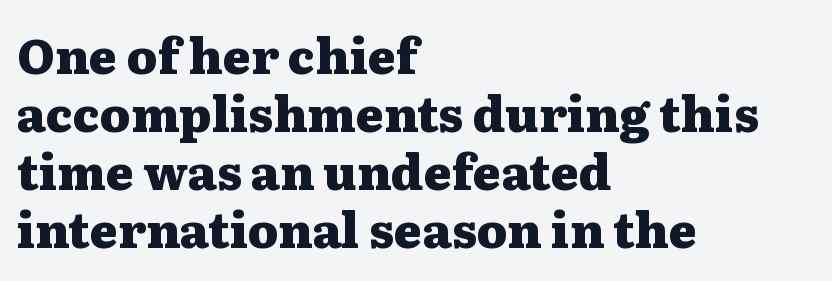
{"serif": "yes", "italic": "no", "bold": "yes", "weight": "heavy", "width": "wide", "stroke_contrast": "medium", "x_height": "medium", "monospaced": "no", "underline": "no", "align": "left", "line_spacing_ratio": 1.21, "letter_spacing": "normal", "letter_spacing_em": 0.0, "glyph_px": 48}
